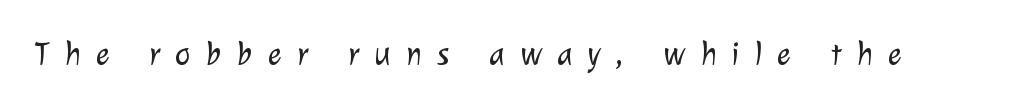
Q: Is the text bold? A: No.
Q: Is the typeface a serif or a sans-serif typeface? A: Sans-serif.
Q: Is the text underlined? A: No.
Q: Is the spacing between letters normal or unusually wide? A: Unusually wide.
Q: Width (condensed, normal, or wide)? A: Normal.
Q: Stroke contrast? A: Low.
Q: x-height? A: Medium.
Q: Monospaced? A: No.
